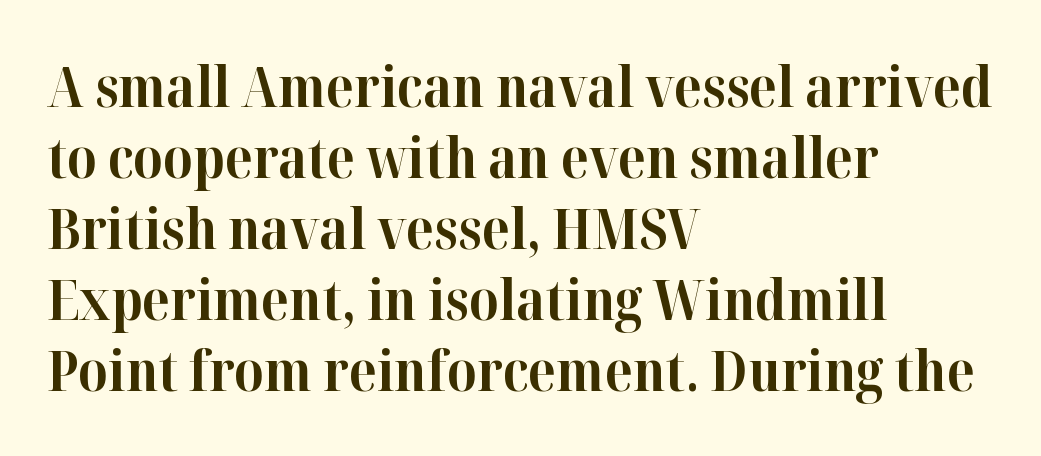
The image shows 56 px bold serif type, upright; set left-aligned, normal line spacing (1.27x), normal letter spacing, not underlined; high stroke contrast and a medium x-height.
